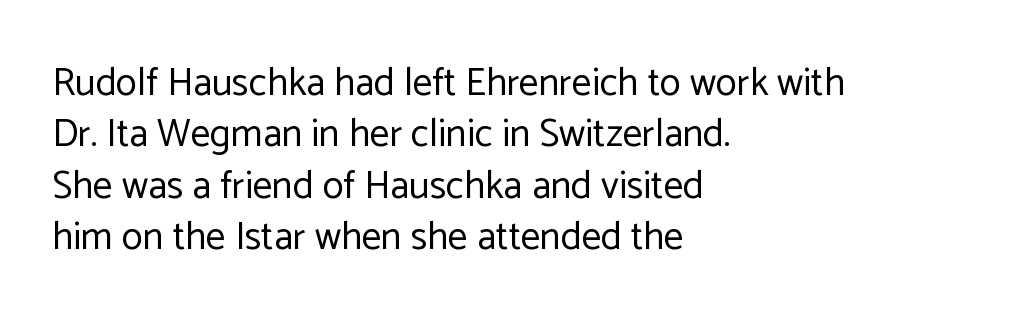
The image shows 39 px regular-weight sans-serif type, upright; set left-aligned, normal line spacing (1.32x), normal letter spacing, not underlined; low stroke contrast and a medium x-height.
